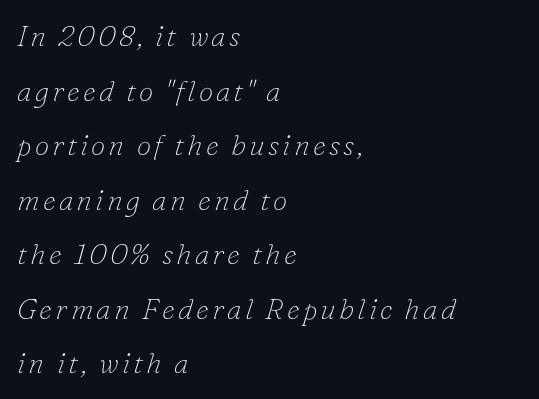
Q: Is the text bold? A: No.
Q: Is the text italic (slanted)? A: Yes, it leans right by about 16 degrees.
Q: Is the typeface a serif or a sans-serif typeface? A: Serif.
Q: Is the text underlined? A: No.
Q: How is the paragraph aligned? A: Left-aligned.
Q: Width (condensed, normal, or wide)? A: Normal.
Q: Stroke contrast? A: Low.
Q: x-height? A: Small.
Q: Monospaced? A: No.
